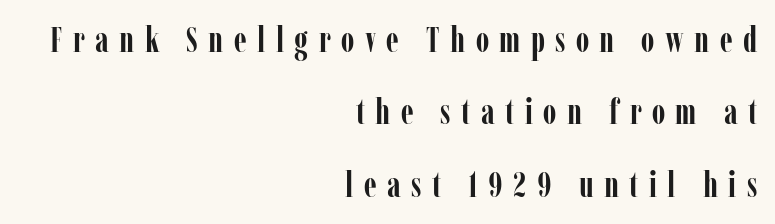
{"serif": "yes", "italic": "no", "bold": "yes", "weight": "semibold", "width": "condensed", "stroke_contrast": "low", "x_height": "medium", "monospaced": "no", "underline": "no", "align": "right", "line_spacing": "loose", "line_spacing_ratio": 2.07, "letter_spacing": "wide", "letter_spacing_em": 0.3, "glyph_px": 35}
